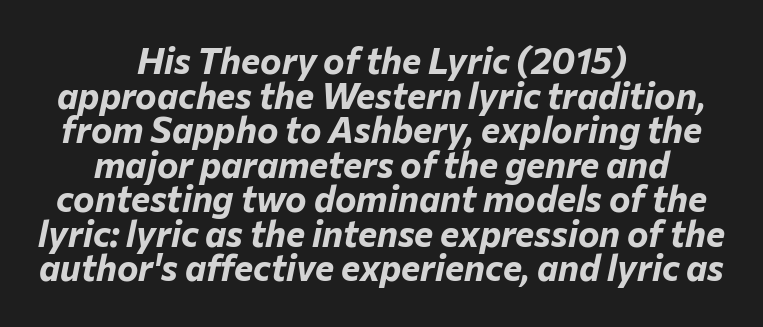
Q: Is the text bold? A: Yes.
Q: Is the text italic (slanted)? A: Yes, it leans right by about 12 degrees.
Q: Is the text underlined? A: No.
Q: How is the paragraph aligned? A: Centered.
Q: Is the spacing between letters normal or unusually wide? A: Normal.
Q: Is the spacing between lines tight, normal or loose? A: Tight.
Q: Width (condensed, normal, or wide)? A: Normal.
Q: Stroke contrast? A: Low.
Q: x-height? A: Medium.
Q: Monospaced? A: No.
